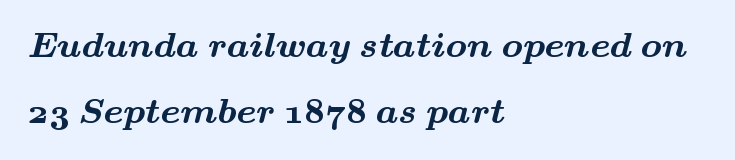
Q: Is the text bold? A: Yes.
Q: Is the typeface a serif or a sans-serif typeface? A: Serif.
Q: Is the text underlined? A: No.
Q: How is the paragraph aligned? A: Left-aligned.
Q: Is the spacing between letters normal or unusually wide? A: Normal.
Q: Width (condensed, normal, or wide)? A: Wide.
Q: Stroke contrast? A: Medium.
Q: x-height? A: Small.
Q: Monospaced? A: No.
